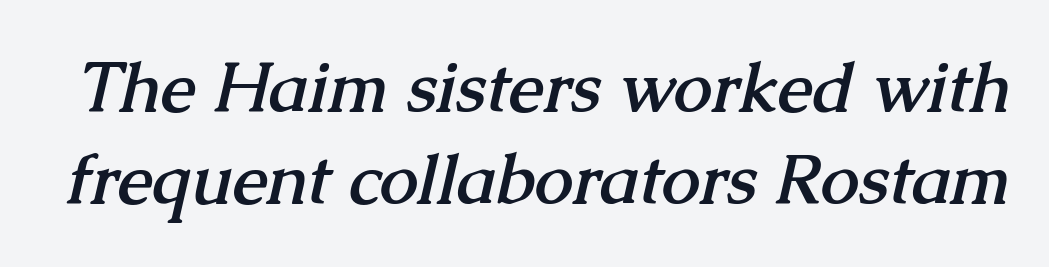
The image shows 69 px semibold serif type; set normal line spacing (1.34x), normal letter spacing, not underlined; medium stroke contrast and a medium x-height.
